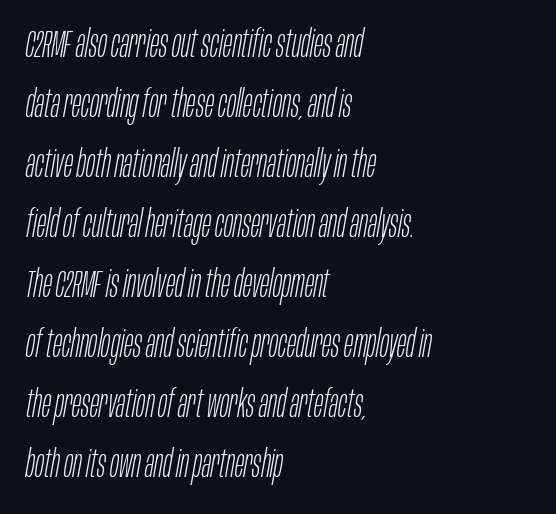
Q: Is the text bold? A: No.
Q: Is the text italic (slanted)? A: Yes, it leans right by about 10 degrees.
Q: Is the text underlined? A: No.
Q: How is the paragraph aligned? A: Left-aligned.
Q: Is the spacing between letters normal or unusually wide? A: Normal.
Q: Is the spacing between lines tight, normal or loose? A: Normal.
Q: Width (condensed, normal, or wide)? A: Condensed.
Q: Stroke contrast? A: Low.
Q: x-height? A: Large.
Q: Monospaced? A: No.
